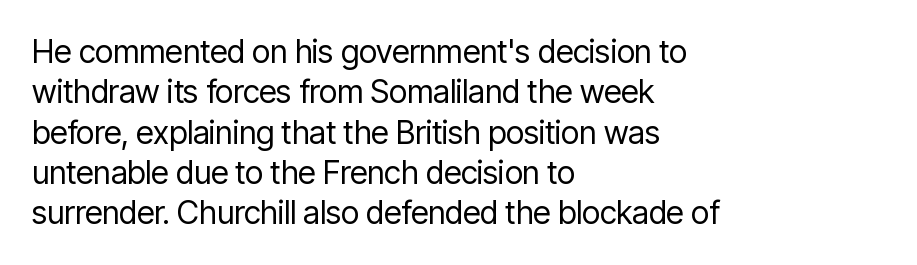
The image shows 32 px regular-weight, condensed sans-serif type, upright; set left-aligned, normal line spacing (1.26x), normal letter spacing, not underlined; low stroke contrast and a medium x-height.
